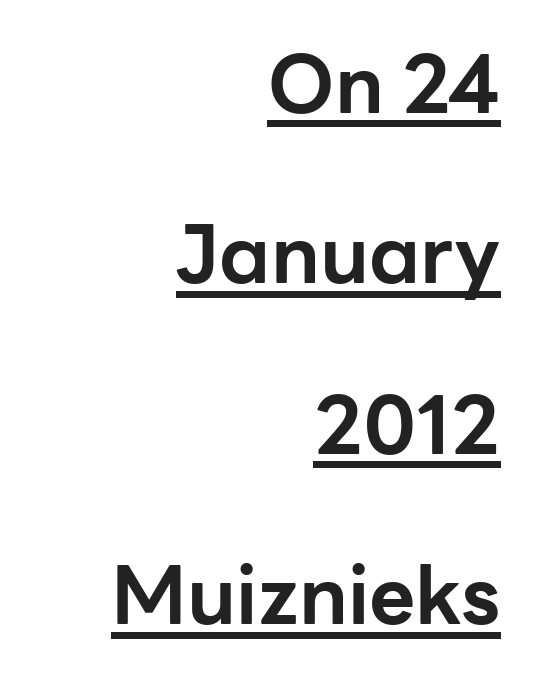
{"serif": "no", "italic": "no", "bold": "yes", "weight": "bold", "width": "normal", "stroke_contrast": "low", "x_height": "medium", "monospaced": "no", "underline": "yes", "align": "right", "line_spacing": "loose", "line_spacing_ratio": 2.13, "letter_spacing": "normal", "letter_spacing_em": 0.0, "glyph_px": 80}
